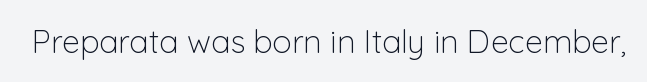
The image shows 32 px light sans-serif type, upright; set normal letter spacing, not underlined; low stroke contrast and a medium x-height.
